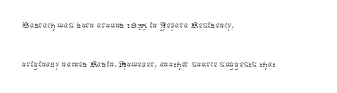
Q: Is the text bold? A: No.
Q: Is the text italic (slanted)? A: No, it is upright.
Q: Is the text underlined? A: No.
Q: How is the paragraph aligned? A: Left-aligned.
Q: Is the spacing between letters normal or unusually wide? A: Normal.
